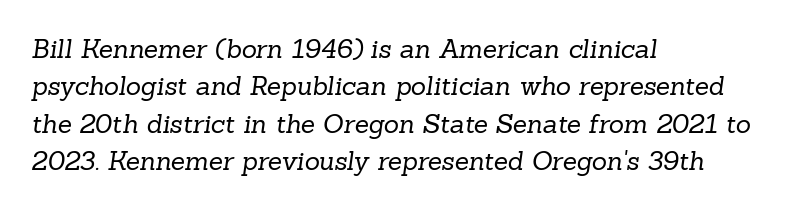
Q: Is the text bold? A: No.
Q: Is the text underlined? A: No.
Q: How is the paragraph aligned? A: Left-aligned.
Q: Is the spacing between letters normal or unusually wide? A: Normal.
Q: Is the spacing between lines tight, normal or loose? A: Normal.
